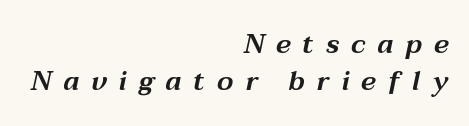
Q: Is the text italic (slanted)? A: Yes, it leans right by about 12 degrees.
Q: Is the text underlined? A: No.
Q: How is the paragraph aligned? A: Right-aligned.
Q: Is the spacing between letters normal or unusually wide? A: Unusually wide.
Q: Is the spacing between lines tight, normal or loose? A: Normal.
